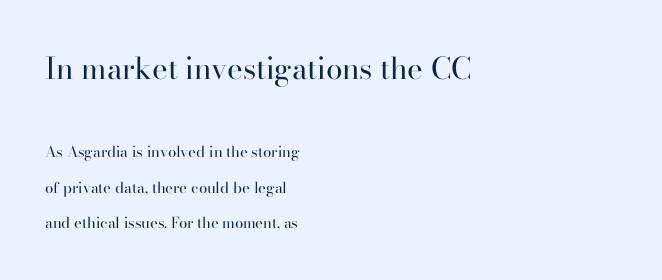
Q: Is the text bold? A: No.
Q: Is the text italic (slanted)? A: No, it is upright.
Q: Is the typeface a serif or a sans-serif typeface? A: Serif.
Q: Is the text underlined? A: No.
Q: How is the paragraph aligned? A: Left-aligned.
Q: Is the spacing between letters normal or unusually wide? A: Normal.
Q: Is the spacing between lines tight, normal or loose? A: Loose.
Q: Which block of text is set in a larger size, the first (top) or the second (bottom)? A: The first (top) one.
Q: Width (condensed, normal, or wide)? A: Normal.
Q: Stroke contrast? A: High.
Q: x-height? A: Small.
Q: Monospaced? A: No.
